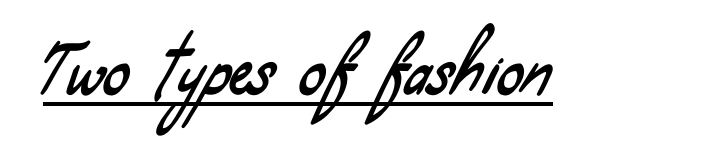
The image shows 64 px condensed sans-serif type; set normal letter spacing, underlined; low stroke contrast and a small x-height.
